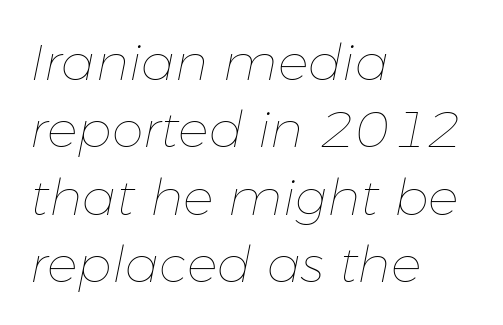
The image shows 51 px thin type, italic (leaning right); set left-aligned, normal line spacing (1.32x), normal letter spacing, not underlined; low stroke contrast and a medium x-height.
